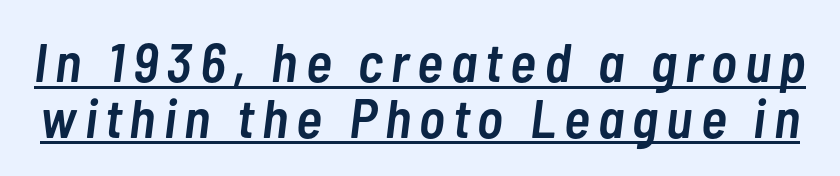
Q: Is the text bold? A: Semi-bold.
Q: Is the text italic (slanted)? A: Yes, it leans right by about 7 degrees.
Q: Is the text underlined? A: Yes.
Q: Is the spacing between lines tight, normal or loose? A: Tight.
Q: Width (condensed, normal, or wide)? A: Condensed.
Q: Stroke contrast? A: Low.
Q: x-height? A: Medium.
Q: Monospaced? A: No.
